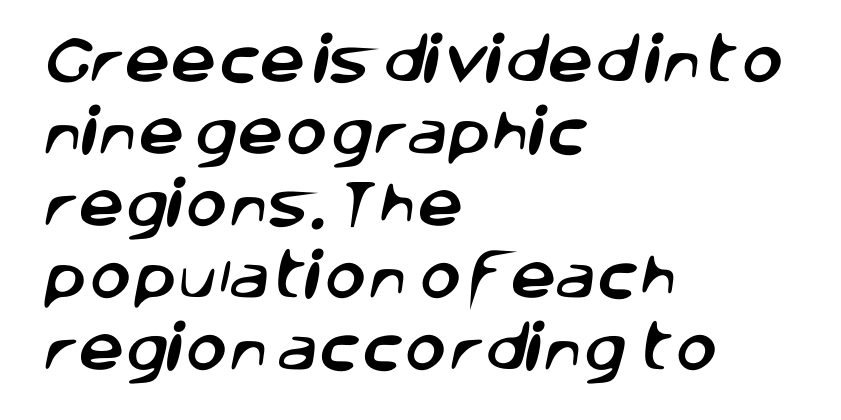
If you measured baseline to baseline, you'd find a middling distance. Casual observation: everything's shoved over to the left. The glyphs in this specimen are sans serif. A typesetter would call this proportional, since set widths differ per character. Short note: letters normally spaced.
